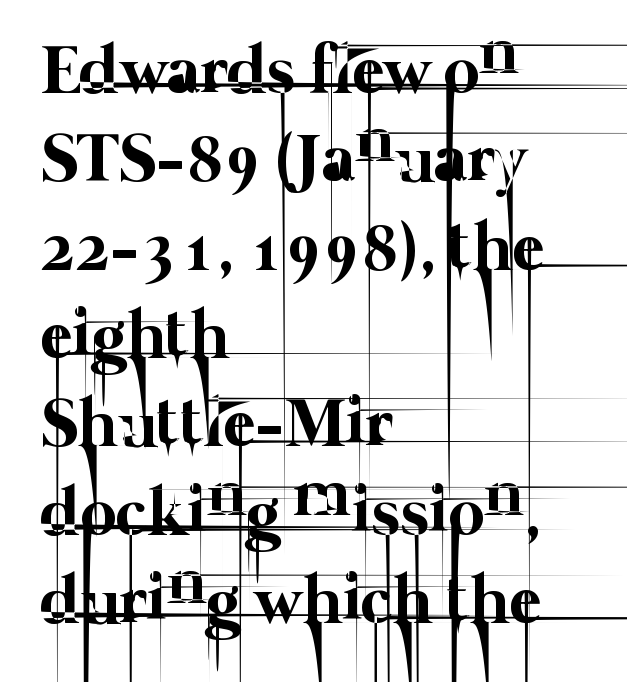
Horizontal alignment here is leftward, the default for most running prose. Ink coverage per letter is moderate at most. Does the leading feel generous? No, just average. Compared with typical body copy, the letter spacing here is the same. This rendering features lettering with no underline.
